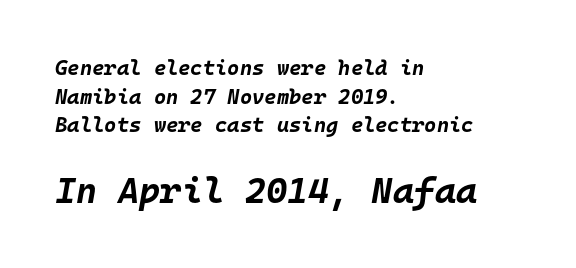
{"italic": "yes", "lean": "right", "slant_degrees": 10, "bold": "yes", "weight": "bold", "width": "normal", "stroke_contrast": "low", "x_height": "large", "monospaced": "yes", "underline": "no", "align": "left", "line_spacing": "normal", "line_spacing_ratio": 1.36, "letter_spacing": "normal", "letter_spacing_em": 0.0, "larger_block": "second", "size_ratio": 1.71, "glyph_px": 36}
